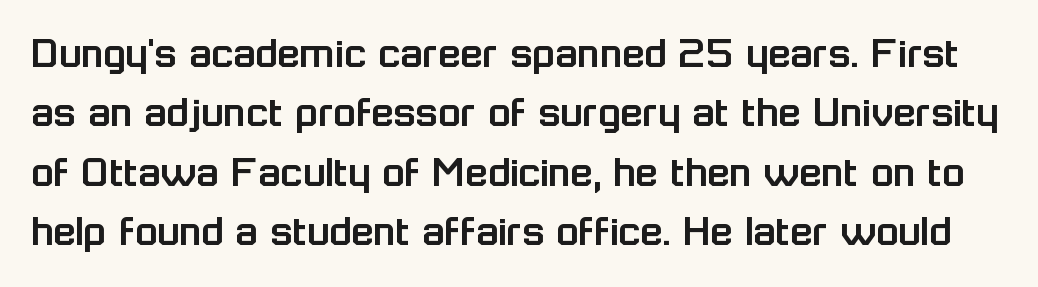
{"serif": "no", "italic": "no", "width": "normal", "stroke_contrast": "low", "x_height": "medium", "monospaced": "no", "underline": "no", "line_spacing": "normal", "line_spacing_ratio": 1.29, "letter_spacing": "normal", "letter_spacing_em": 0.0, "glyph_px": 46}
